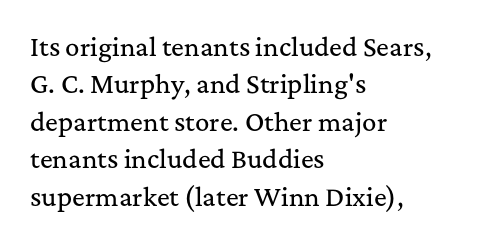
{"italic": "no", "underline": "no", "align": "left", "line_spacing": "normal", "line_spacing_ratio": 1.56, "letter_spacing": "normal", "letter_spacing_em": 0.0, "glyph_px": 24}
